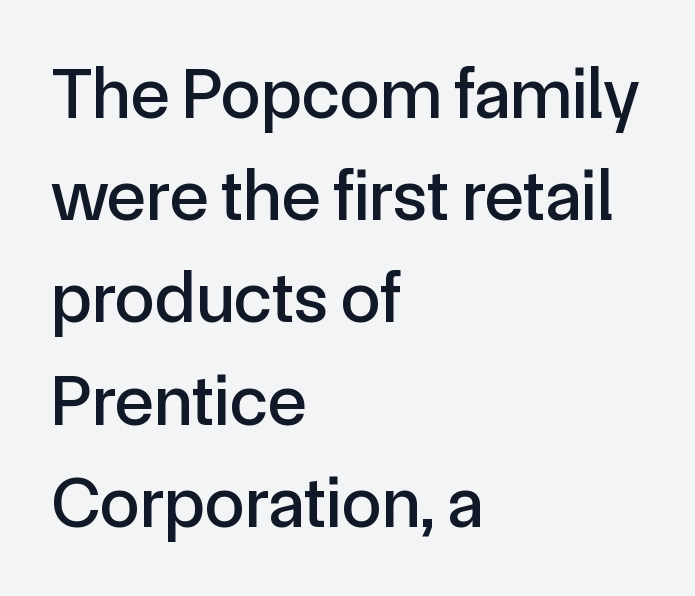
Q: Is the text italic (slanted)? A: No, it is upright.
Q: Is the typeface a serif or a sans-serif typeface? A: Sans-serif.
Q: Is the text underlined? A: No.
Q: How is the paragraph aligned? A: Left-aligned.
Q: Is the spacing between letters normal or unusually wide? A: Normal.
Q: Is the spacing between lines tight, normal or loose? A: Normal.
Q: Width (condensed, normal, or wide)? A: Normal.
Q: x-height? A: Medium.
Q: Monospaced? A: No.
